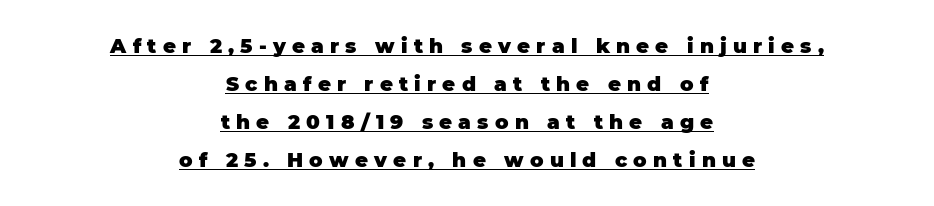
{"italic": "no", "bold": "yes", "underline": "yes", "align": "center", "line_spacing": "loose", "line_spacing_ratio": 1.9, "letter_spacing": "wide", "letter_spacing_em": 0.31, "glyph_px": 20}
